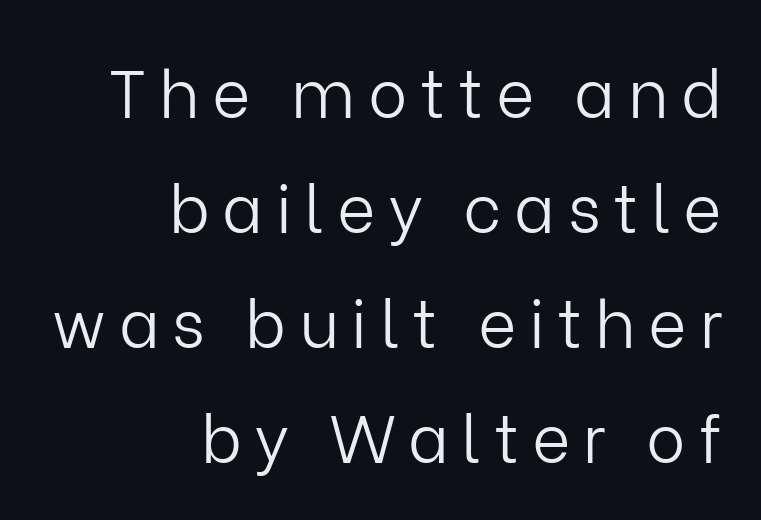
Q: Is the text bold? A: No.
Q: Is the text italic (slanted)? A: No, it is upright.
Q: Is the typeface a serif or a sans-serif typeface? A: Sans-serif.
Q: Is the text underlined? A: No.
Q: How is the paragraph aligned? A: Right-aligned.
Q: Width (condensed, normal, or wide)? A: Normal.
Q: Stroke contrast? A: Low.
Q: x-height? A: Medium.
Q: Monospaced? A: No.
